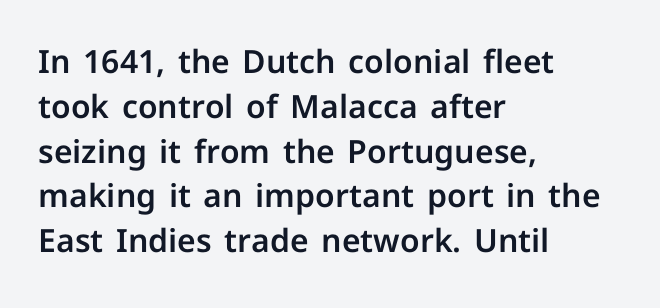
Proportional: the letters do not fall into vertical columns. Compared with typical paragraphs, the rows here are spaced about the same. The letters stand upright; this is a roman face. Notice how the passage keeps a crisp vertical edge on the left only. Inter-character spacing is left at the font's built-in metrics. The rendering shows plain stroke endings on the letterforms — a sans-serif design.
